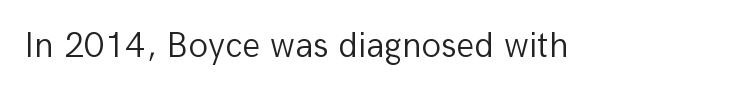
{"serif": "no", "italic": "no", "bold": "no", "weight": "light", "width": "normal", "stroke_contrast": "low", "x_height": "medium", "monospaced": "no", "underline": "no", "letter_spacing": "normal", "letter_spacing_em": 0.0, "glyph_px": 36}
